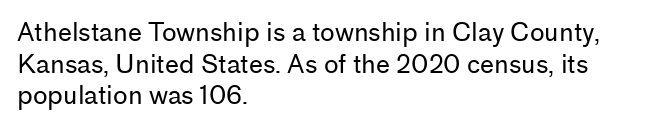
{"italic": "no", "bold": "no", "underline": "no", "align": "left", "line_spacing": "normal", "line_spacing_ratio": 1.27, "letter_spacing": "normal", "letter_spacing_em": 0.0, "glyph_px": 25}
